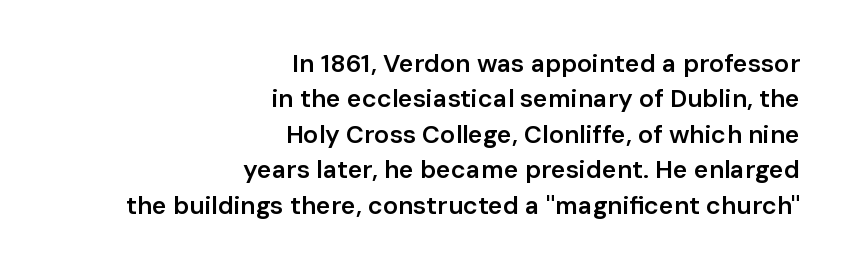
{"italic": "no", "bold": "semi", "underline": "no", "align": "right", "line_spacing": "normal", "line_spacing_ratio": 1.42, "letter_spacing": "normal", "letter_spacing_em": 0.0, "glyph_px": 25}
